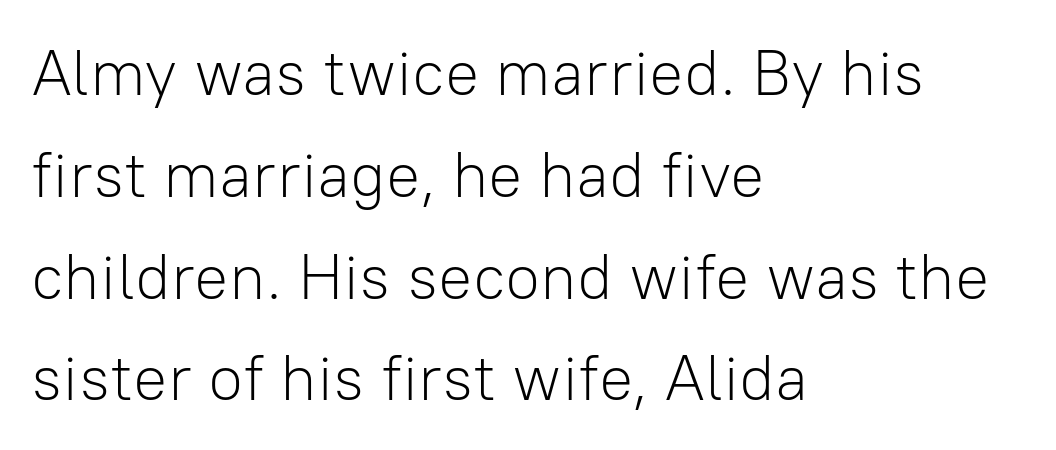
The area under the type is left untouched. Quick note: interline space is typical. The typeface chosen for these lines omits serifs. The letters stand upright; this is a roman face. The paragraph shown leans on its left margin.
